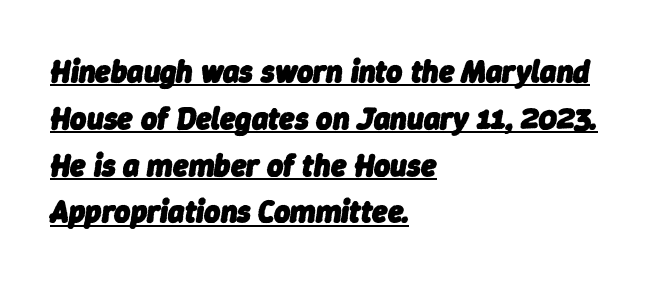
A typesetter would call this proportional, since set widths differ per character. Emphasis is given by a line drawn under the lettering. A full-strength bold gives these letters their thick strokes. Each line starts at the same left margin while the right side varies.
